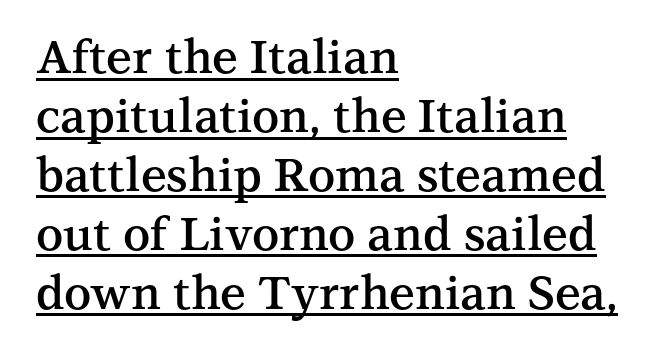
The image shows 46 px semibold serif type, upright; set left-aligned, normal line spacing (1.28x), normal letter spacing, underlined; medium stroke contrast and a medium x-height.
